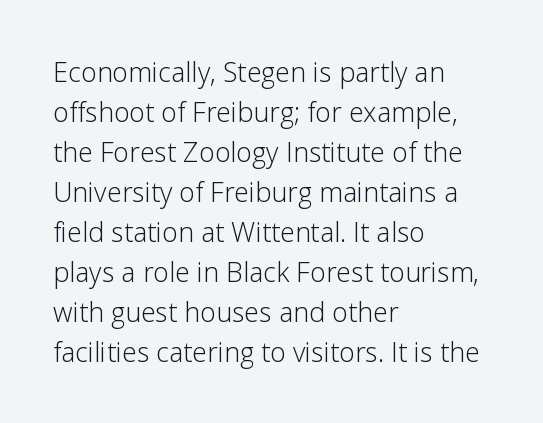
The image shows 27 px text type, upright; set left-aligned, normal line spacing (1.48x), normal letter spacing, not underlined.
